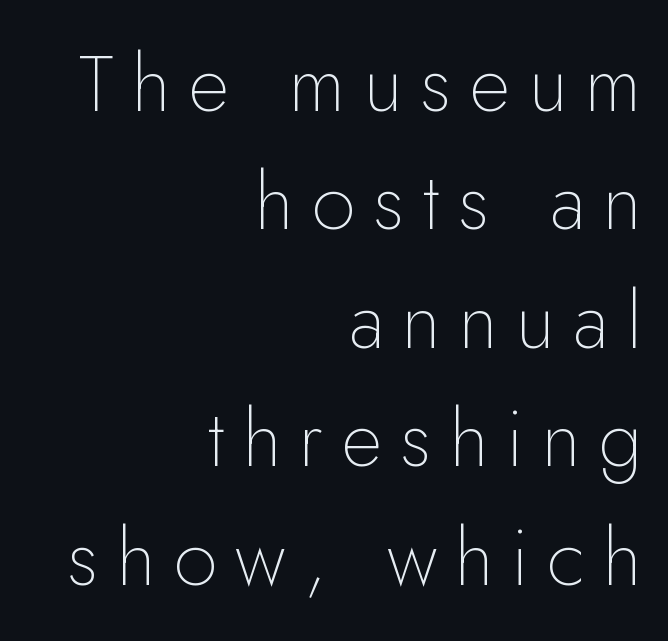
Q: Is the text bold? A: No.
Q: Is the text italic (slanted)? A: No, it is upright.
Q: Is the typeface a serif or a sans-serif typeface? A: Sans-serif.
Q: Is the text underlined? A: No.
Q: How is the paragraph aligned? A: Right-aligned.
Q: Is the spacing between letters normal or unusually wide? A: Unusually wide.
Q: Is the spacing between lines tight, normal or loose? A: Normal.
Q: Width (condensed, normal, or wide)? A: Normal.
Q: Stroke contrast? A: Low.
Q: x-height? A: Small.
Q: Monospaced? A: No.
